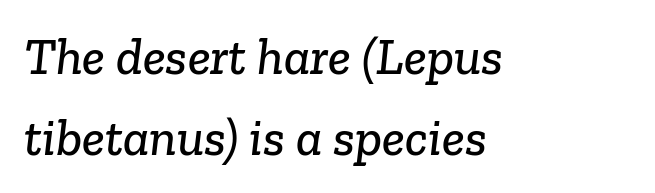
Q: Is the typeface a serif or a sans-serif typeface? A: Serif.
Q: Is the text underlined? A: No.
Q: How is the paragraph aligned? A: Left-aligned.
Q: Is the spacing between letters normal or unusually wide? A: Normal.
Q: Is the spacing between lines tight, normal or loose? A: Normal.
Q: Width (condensed, normal, or wide)? A: Normal.
Q: Stroke contrast? A: Low.
Q: x-height? A: Medium.
Q: Monospaced? A: No.
